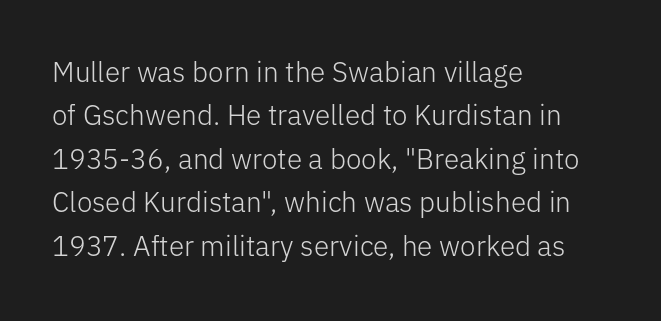
Q: Is the text bold? A: No.
Q: Is the text italic (slanted)? A: No, it is upright.
Q: Is the typeface a serif or a sans-serif typeface? A: Sans-serif.
Q: Is the text underlined? A: No.
Q: How is the paragraph aligned? A: Left-aligned.
Q: Is the spacing between letters normal or unusually wide? A: Normal.
Q: Is the spacing between lines tight, normal or loose? A: Normal.
Q: Width (condensed, normal, or wide)? A: Normal.
Q: Stroke contrast? A: Low.
Q: x-height? A: Medium.
Q: Monospaced? A: No.
